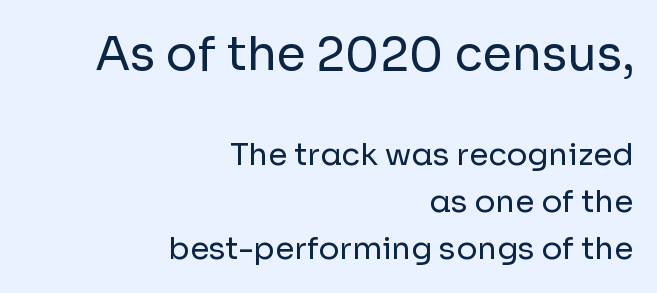
Q: Is the text bold? A: No.
Q: Is the text italic (slanted)? A: No, it is upright.
Q: Is the typeface a serif or a sans-serif typeface? A: Sans-serif.
Q: Is the text underlined? A: No.
Q: How is the paragraph aligned? A: Right-aligned.
Q: Is the spacing between letters normal or unusually wide? A: Normal.
Q: Is the spacing between lines tight, normal or loose? A: Normal.
Q: Which block of text is set in a larger size, the first (top) or the second (bottom)? A: The first (top) one.
Q: Width (condensed, normal, or wide)? A: Normal.
Q: Stroke contrast? A: Low.
Q: x-height? A: Medium.
Q: Monospaced? A: No.
